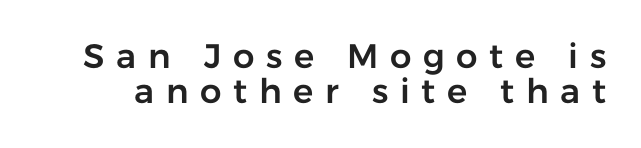
The image shows 34 px sans-serif type, upright; set tight line spacing (1.03x), unusually wide letter spacing (+0.34 em), not underlined; low stroke contrast and a medium x-height.
